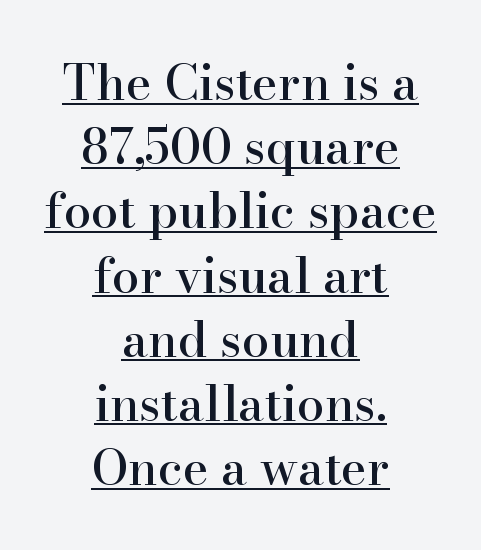
{"serif": "yes", "italic": "no", "width": "normal", "stroke_contrast": "high", "x_height": "small", "monospaced": "no", "underline": "yes", "align": "center", "line_spacing": "normal", "line_spacing_ratio": 1.31, "letter_spacing": "normal", "letter_spacing_em": 0.0, "glyph_px": 49}
